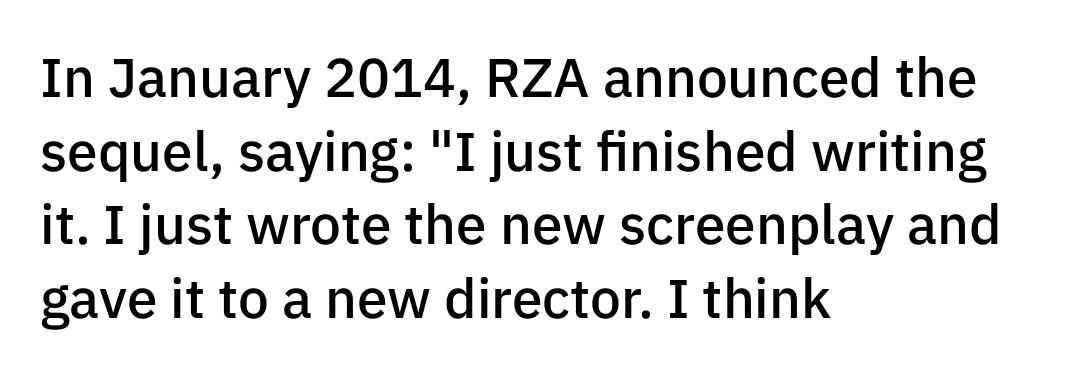
Regarding serifs, this sample does without them. Compared with typical paragraphs, the rows here are spaced about the same. Inter-character spacing is left at the font's built-in metrics. Where is the straight margin? On the left. Is this a fixed-width face? No — the glyphs have proportional, varying widths. Just letters on the line, the space beneath them empty.
